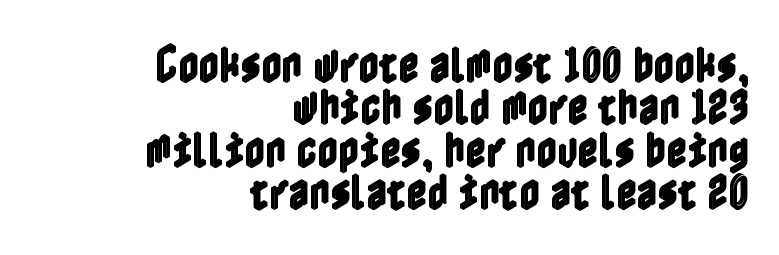
Q: Is the text italic (slanted)? A: No, it is upright.
Q: Is the text underlined? A: No.
Q: How is the paragraph aligned? A: Right-aligned.
Q: Is the spacing between letters normal or unusually wide? A: Normal.
Q: Is the spacing between lines tight, normal or loose? A: Tight.
Q: Width (condensed, normal, or wide)? A: Condensed.
Q: x-height? A: Medium.
